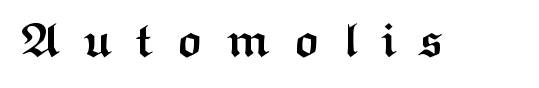
{"serif": "no", "italic": "no", "bold": "yes", "weight": "semibold", "width": "wide", "stroke_contrast": "medium", "x_height": "medium", "monospaced": "no", "underline": "no", "letter_spacing": "wide", "letter_spacing_em": 0.48, "glyph_px": 47}
